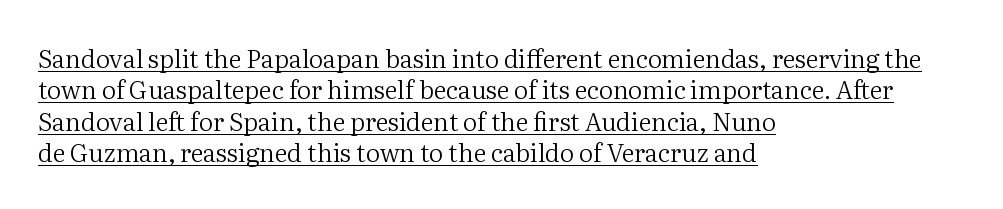
{"italic": "no", "bold": "no", "underline": "yes", "align": "left", "line_spacing": "normal", "line_spacing_ratio": 1.26, "letter_spacing": "normal", "letter_spacing_em": 0.0, "glyph_px": 25}
